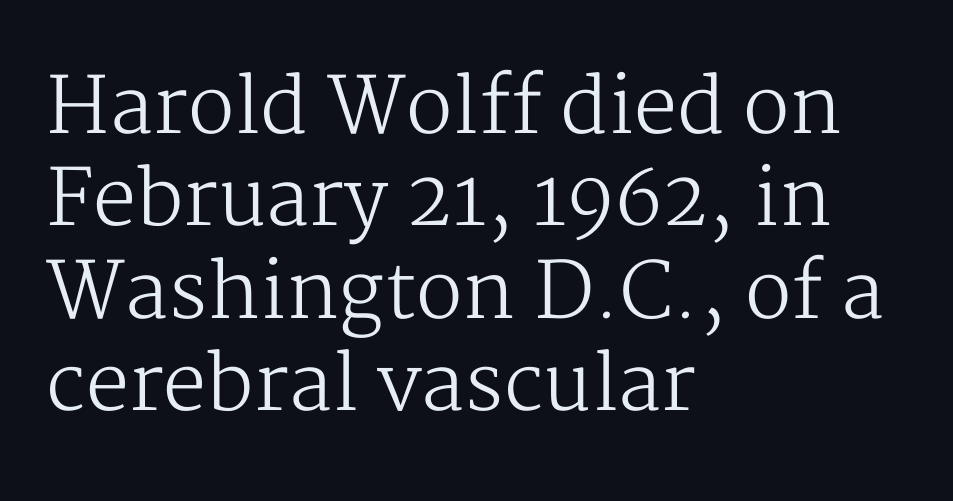
{"serif": "yes", "italic": "no", "bold": "no", "weight": "regular", "width": "normal", "stroke_contrast": "medium", "x_height": "medium", "monospaced": "no", "underline": "no", "align": "left", "line_spacing_ratio": 1.2, "letter_spacing": "normal", "letter_spacing_em": 0.0, "glyph_px": 77}
